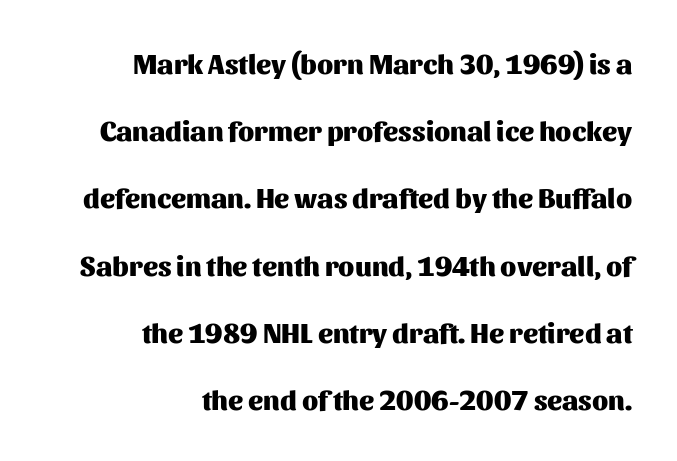
{"serif": "no", "italic": "no", "bold": "yes", "weight": "heavy", "width": "normal", "stroke_contrast": "medium", "x_height": "medium", "monospaced": "no", "underline": "no", "align": "right", "line_spacing": "loose", "line_spacing_ratio": 2.4, "letter_spacing": "normal", "letter_spacing_em": 0.0, "glyph_px": 28}
